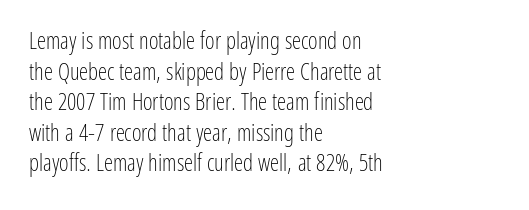
{"italic": "no", "bold": "no", "underline": "no", "align": "left", "line_spacing": "normal", "line_spacing_ratio": 1.33, "letter_spacing": "normal", "letter_spacing_em": 0.0, "glyph_px": 23}
